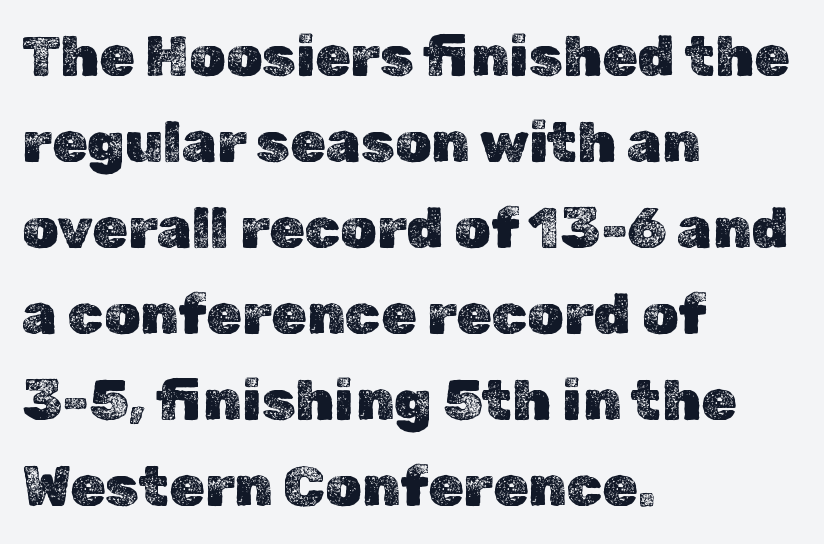
{"italic": "no", "width": "normal", "x_height": "medium", "monospaced": "no", "underline": "no", "align": "left", "line_spacing": "normal", "line_spacing_ratio": 1.51, "letter_spacing": "normal", "letter_spacing_em": 0.0, "glyph_px": 57}
